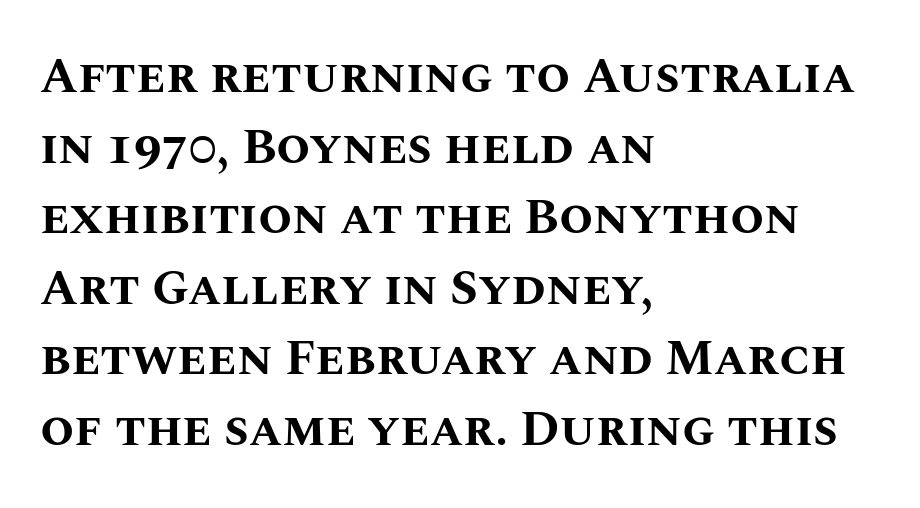
I'd describe the lettering as bold — thick and assertive. The baseline area is clear. Is the letter spacing exaggerated? No — it looks like the ordinary default. Italic: no, the glyphs are upright roman. Baseline-to-baseline distance is the conventional proportion of letter height.
